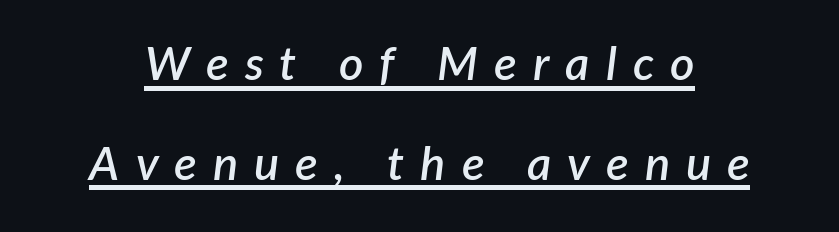
A bit beefed up — I'd call it semibold rather than bold. How would I describe the line gaps? Wide and relaxed. The string is rendered with underlining switched on. Is the letter spacing exaggerated? Yes — the characters are pushed far apart.
